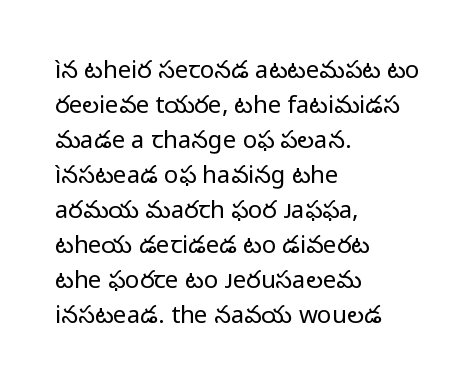
{"italic": "no", "bold": "no", "underline": "no", "align": "left", "line_spacing": "normal", "line_spacing_ratio": 1.46, "letter_spacing": "normal", "letter_spacing_em": 0.0, "glyph_px": 24}
